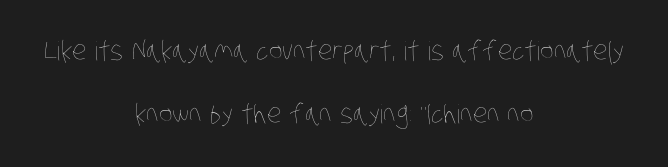
{"bold": "no", "underline": "no", "align": "center", "line_spacing": "loose", "line_spacing_ratio": 2.44, "letter_spacing": "normal", "letter_spacing_em": 0.0, "glyph_px": 26}
